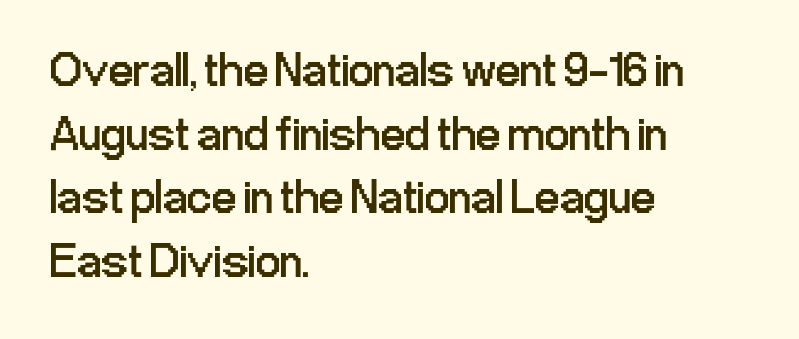
The image shows 49 px regular-weight, condensed sans-serif type, upright; set left-aligned, normal line spacing (1.3x), normal letter spacing, not underlined; low stroke contrast and a medium x-height.
